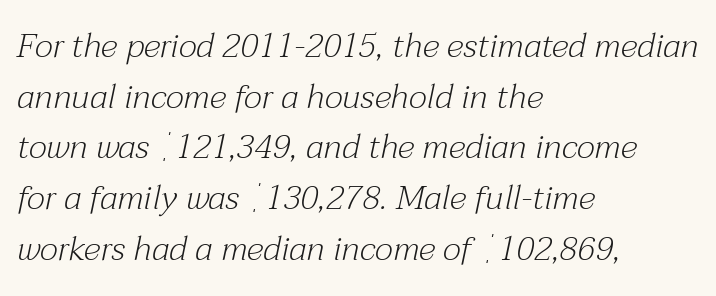
Q: Is the text bold? A: No.
Q: Is the text italic (slanted)? A: Yes, it leans right by about 12 degrees.
Q: Is the typeface a serif or a sans-serif typeface? A: Serif.
Q: Is the text underlined? A: No.
Q: How is the paragraph aligned? A: Left-aligned.
Q: Is the spacing between letters normal or unusually wide? A: Normal.
Q: Is the spacing between lines tight, normal or loose? A: Normal.
Q: Width (condensed, normal, or wide)? A: Normal.
Q: Stroke contrast? A: Medium.
Q: x-height? A: Medium.
Q: Monospaced? A: No.
